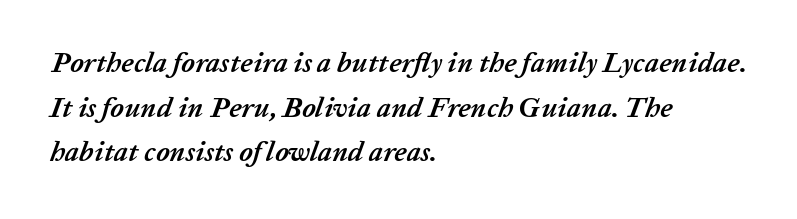
The horizontal fit of the characters is conventional and even. Each line starts at the same left margin while the right side varies. Chunky letters — that's bold for sure. Quick note: italic.
